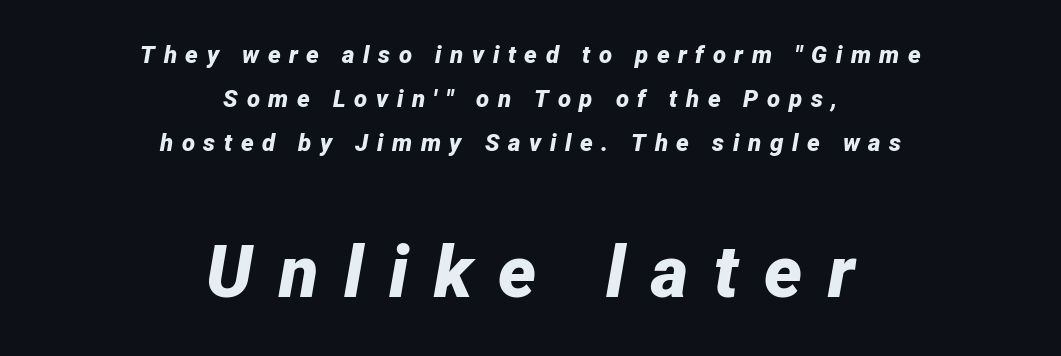
Q: Is the text bold? A: Yes.
Q: Is the text italic (slanted)? A: Yes, it leans right by about 12 degrees.
Q: Is the text underlined? A: No.
Q: How is the paragraph aligned? A: Centered.
Q: Is the spacing between letters normal or unusually wide? A: Unusually wide.
Q: Which block of text is set in a larger size, the first (top) or the second (bottom)? A: The second (bottom) one.
Q: Width (condensed, normal, or wide)? A: Normal.
Q: Stroke contrast? A: Low.
Q: x-height? A: Medium.
Q: Monospaced? A: No.
